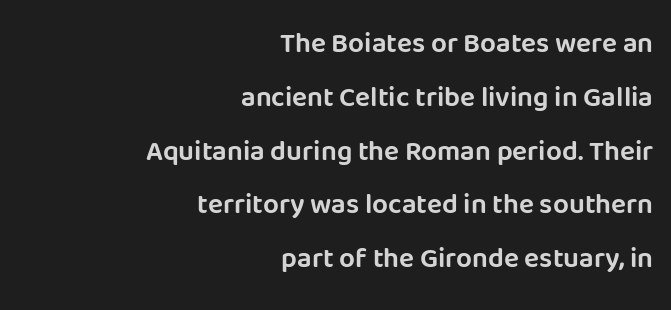
{"serif": "no", "italic": "no", "width": "normal", "stroke_contrast": "low", "x_height": "large", "monospaced": "no", "underline": "no", "align": "right", "line_spacing": "loose", "line_spacing_ratio": 1.92, "letter_spacing": "normal", "letter_spacing_em": 0.0, "glyph_px": 28}
